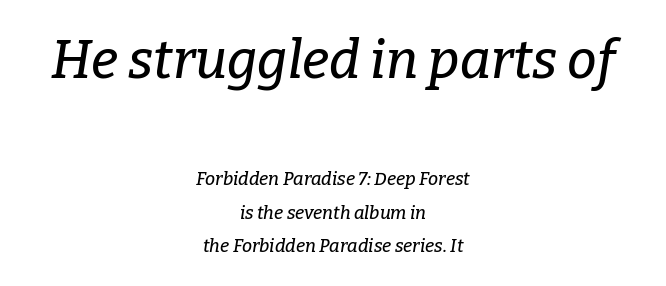
{"serif": "yes", "italic": "yes", "lean": "right", "slant_degrees": 9, "width": "normal", "stroke_contrast": "low", "x_height": "medium", "monospaced": "no", "underline": "no", "align": "center", "line_spacing_ratio": 1.85, "letter_spacing": "normal", "letter_spacing_em": 0.0, "larger_block": "first", "size_ratio": 2.94, "glyph_px": 53}
